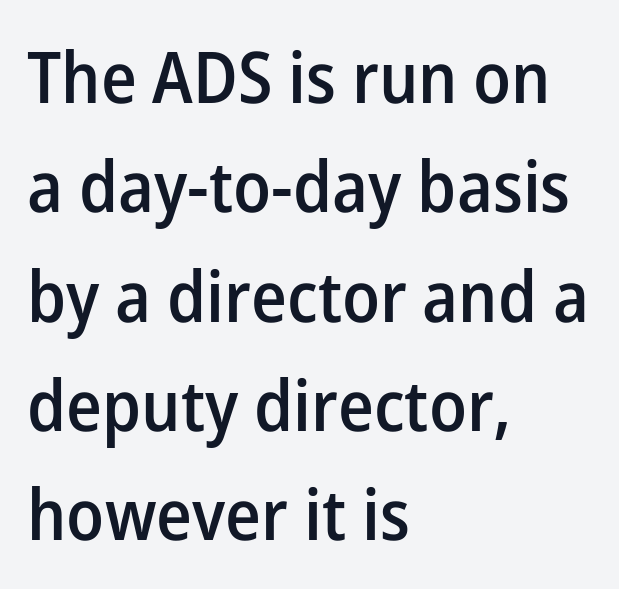
Heft: intermediate — a semibold. These lines keep a tight, regular rhythm from letter to letter. Nope, no serifs anywhere on these letters. The rendering anchors every line to the left-hand side. The words here are not underlined. Think of a printed novel: that variable character pitch is what you see here.
